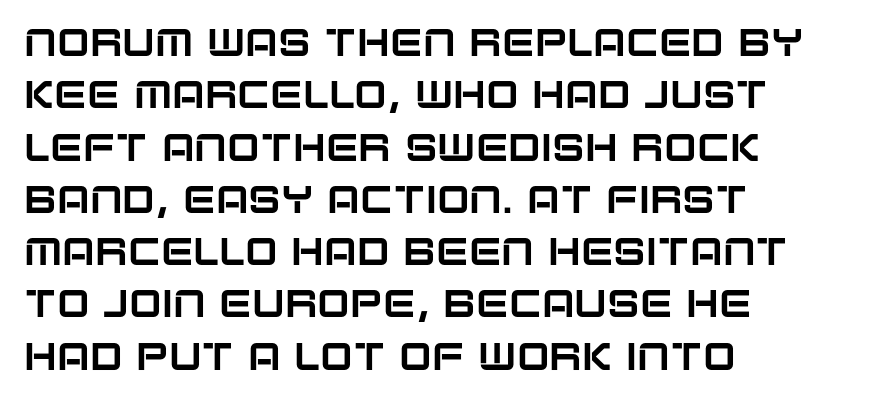
Teacher's note: observe the even left margin — that is flush-left alignment. Nothing sits at the stroke ends, so this counts as sans-serif. The passage shown is typed in a proportional face where columns would drift. The vertical gap from one line to the next is medium. The type is set solid horizontally, with unmodified tracking. This is the regular roman posture of the typeface.
